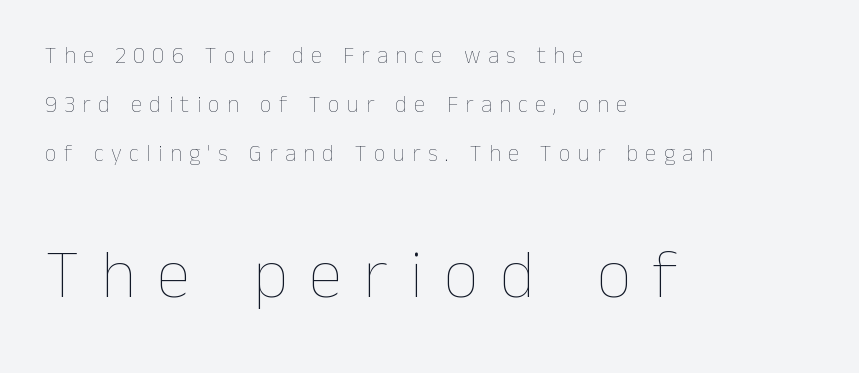
{"italic": "no", "bold": "no", "weight": "thin", "width": "normal", "stroke_contrast": "low", "x_height": "medium", "monospaced": "no", "underline": "no", "align": "left", "line_spacing": "loose", "line_spacing_ratio": 2.12, "letter_spacing": "wide", "letter_spacing_em": 0.32, "larger_block": "second", "size_ratio": 2.96, "glyph_px": 68}
